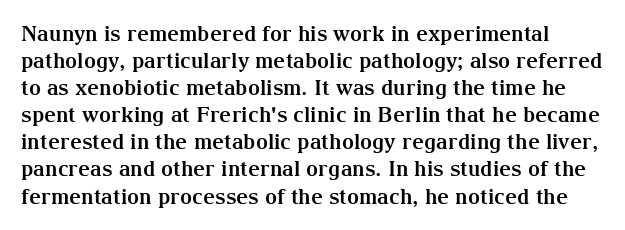
Q: Is the text bold? A: Yes.
Q: Is the text italic (slanted)? A: No, it is upright.
Q: Is the text underlined? A: No.
Q: Is the spacing between letters normal or unusually wide? A: Normal.
Q: Is the spacing between lines tight, normal or loose? A: Normal.
